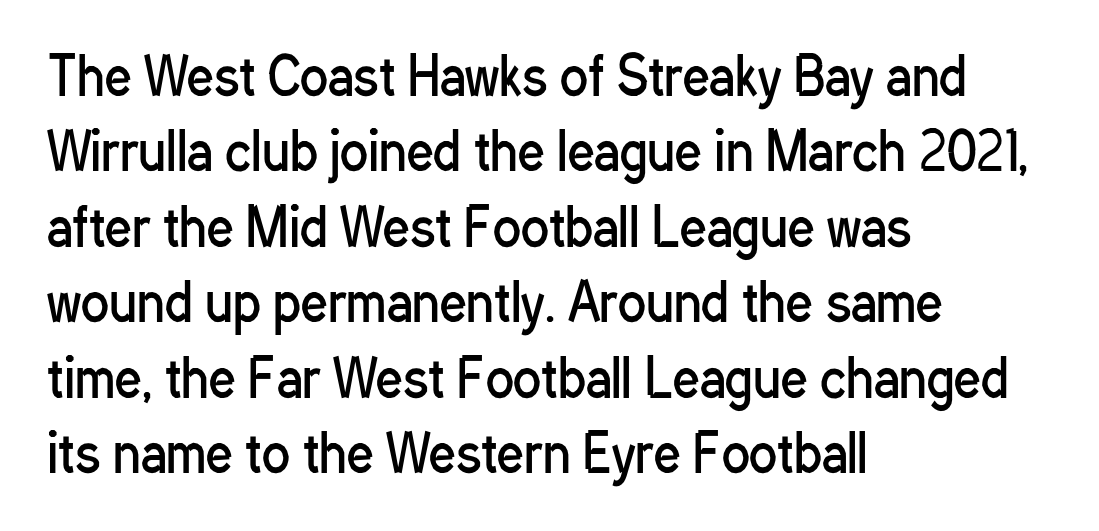
{"serif": "no", "italic": "no", "bold": "no", "weight": "regular", "width": "condensed", "stroke_contrast": "low", "x_height": "medium", "monospaced": "no", "underline": "no", "align": "left", "line_spacing": "normal", "line_spacing_ratio": 1.45, "letter_spacing": "normal", "letter_spacing_em": 0.0, "glyph_px": 52}
